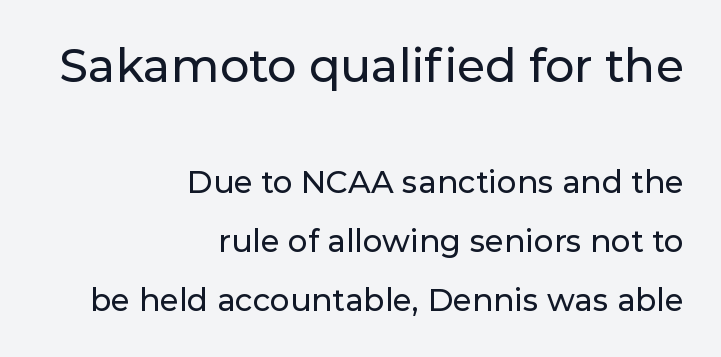
Here the designer chose a conventional face with non-uniform glyph widths. Characters follow at the spacing the type designer built in. A sans-serif font was chosen for this passage. These lines stand farther apart than default settings would place them. Decoration check: the copy has no underline. Which of the two is more prominent by size? The first, at the top.
